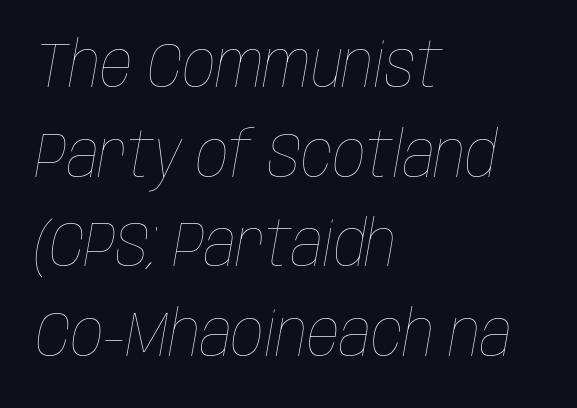
{"italic": "yes", "lean": "right", "slant_degrees": 10, "bold": "no", "weight": "thin", "width": "condensed", "stroke_contrast": "low", "x_height": "large", "monospaced": "no", "underline": "no", "align": "left", "line_spacing": "normal", "line_spacing_ratio": 1.4, "letter_spacing": "normal", "letter_spacing_em": 0.0, "glyph_px": 64}
